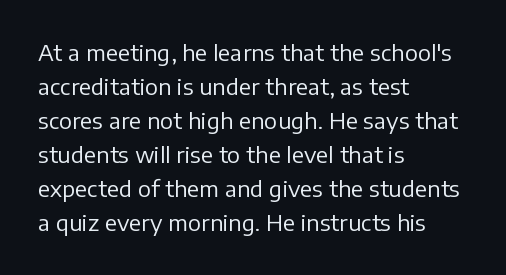
{"italic": "no", "bold": "no", "underline": "no", "align": "left", "line_spacing": "normal", "line_spacing_ratio": 1.55, "letter_spacing": "normal", "letter_spacing_em": 0.0, "glyph_px": 22}
